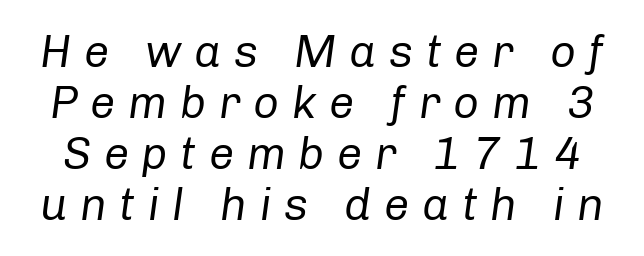
The passage shown is not bold in any degree. Descenders are the only things crossing below the line. Proportional: the letters do not fall into vertical columns. You can tell it's italic because the verticals aren't actually vertical. Glyph-to-glyph distance is far greater than everyday printed text. Successive baselines arrive quickly, one right under another.
